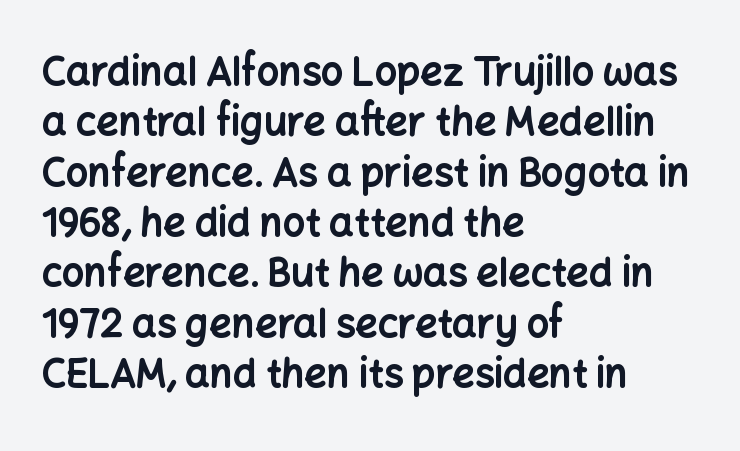
{"serif": "no", "italic": "no", "bold": "yes", "weight": "bold", "width": "normal", "stroke_contrast": "low", "x_height": "medium", "monospaced": "no", "underline": "no", "align": "left", "line_spacing": "normal", "line_spacing_ratio": 1.29, "letter_spacing": "normal", "letter_spacing_em": 0.0, "glyph_px": 39}
